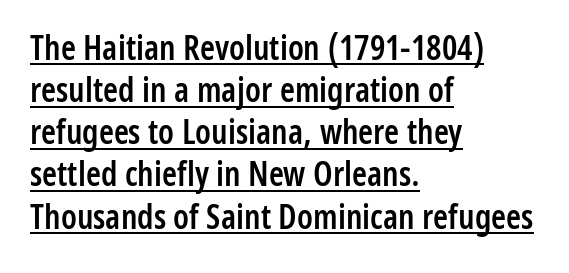
{"serif": "no", "italic": "no", "bold": "semi", "weight": "semibold", "width": "condensed", "stroke_contrast": "low", "x_height": "medium", "monospaced": "no", "underline": "yes", "align": "left", "line_spacing_ratio": 1.24, "letter_spacing": "normal", "letter_spacing_em": 0.0, "glyph_px": 34}
